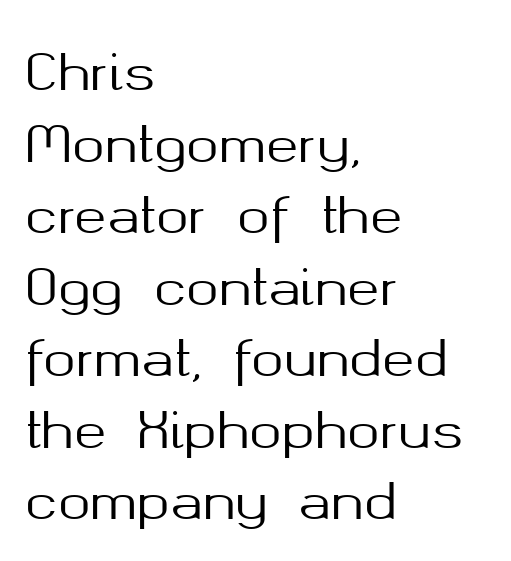
Ascenders rise straight up at ninety degrees. The gaps between neighbouring characters are ordinary and unremarkable. The rows are spaced the way most documents space them. Casual observation: everything's shoved over to the left. These lines are rendered in a variable-pitch font. The glyphs in this specimen are sans serif.
